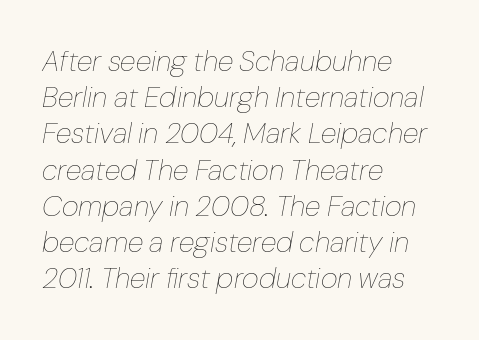
Q: Is the text bold? A: No.
Q: Is the text italic (slanted)? A: Yes, it leans right by about 10 degrees.
Q: Is the text underlined? A: No.
Q: How is the paragraph aligned? A: Left-aligned.
Q: Is the spacing between letters normal or unusually wide? A: Normal.
Q: Is the spacing between lines tight, normal or loose? A: Normal.
Q: Width (condensed, normal, or wide)? A: Normal.
Q: Stroke contrast? A: Low.
Q: x-height? A: Medium.
Q: Monospaced? A: No.
